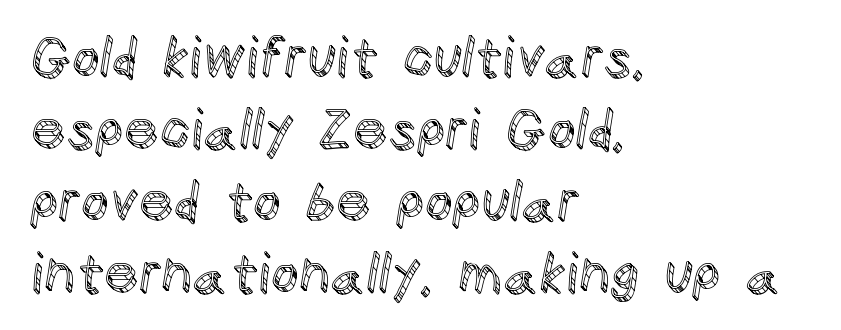
One glance says typical: line gaps are just what's usual. Underline: absent. The setting favours the left margin, as ordinary paragraphs usually do. These lines are rendered in a variable-pitch font. Here the glyphs are tracked normally, forming tight word shapes.
